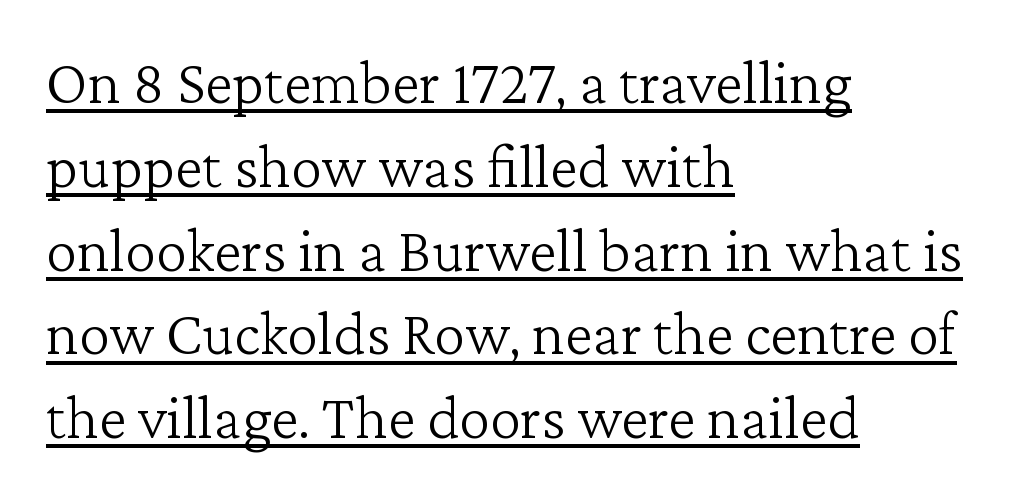
{"serif": "yes", "italic": "no", "bold": "no", "weight": "light", "width": "normal", "stroke_contrast": "low", "x_height": "medium", "monospaced": "no", "underline": "yes", "align": "left", "line_spacing": "normal", "line_spacing_ratio": 1.33, "letter_spacing": "normal", "letter_spacing_em": 0.0, "glyph_px": 63}
